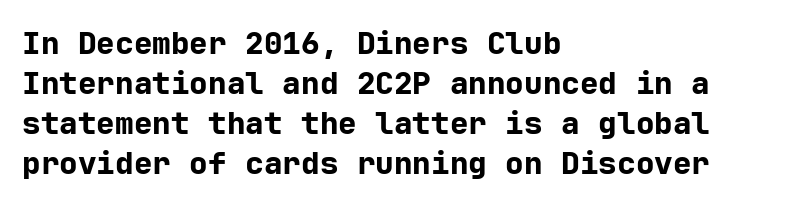
The image shows 31 px bold sans-serif type, upright; set left-aligned, normal line spacing (1.29x), normal letter spacing, not underlined; low stroke contrast and a medium x-height.
